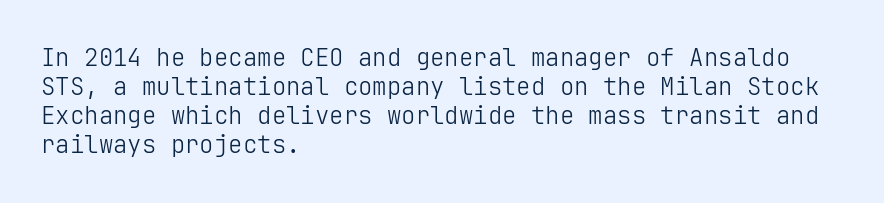
Q: Is the text bold? A: No.
Q: Is the text italic (slanted)? A: No, it is upright.
Q: Is the text underlined? A: No.
Q: How is the paragraph aligned? A: Left-aligned.
Q: Is the spacing between letters normal or unusually wide? A: Normal.
